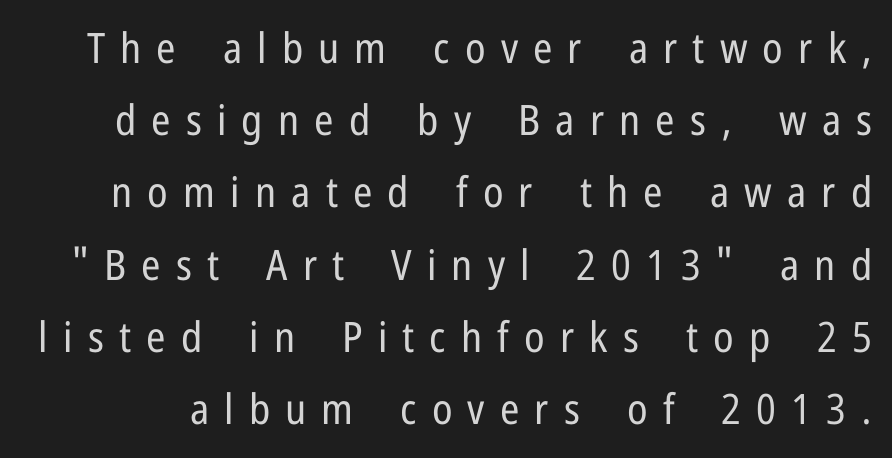
The typography opts for an upright posture over an oblique one. Letter spacing: wide. A clean baseline with only descenders dipping below it. Each letter keeps its own natural width here, so spacing adapts to shape. Regarding serifs, this sample does without them.
